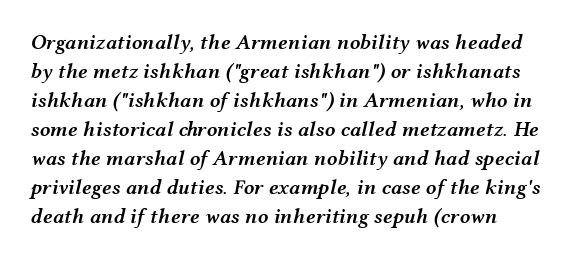
The image shows 21 px text type, italic (leaning right); set normal line spacing (1.38x), normal letter spacing, not underlined.
